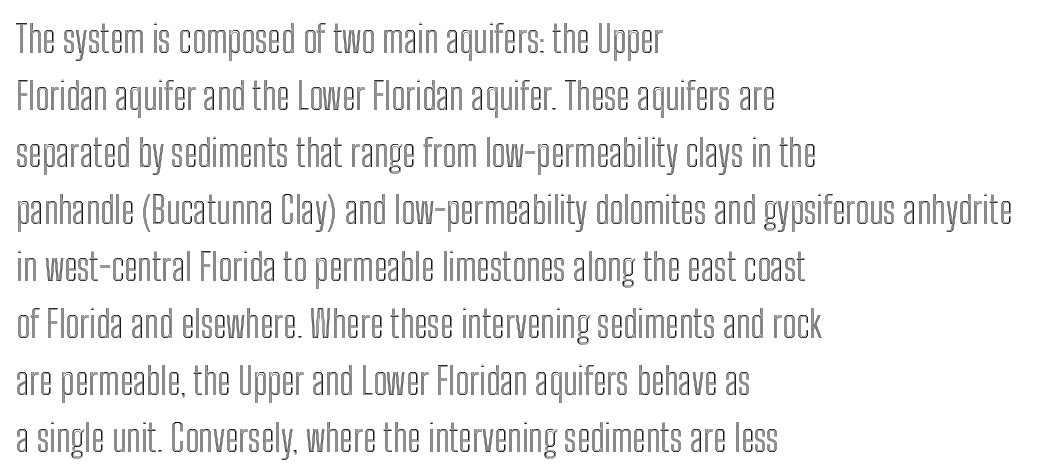
Q: Is the text italic (slanted)? A: No, it is upright.
Q: Is the text underlined? A: No.
Q: How is the paragraph aligned? A: Left-aligned.
Q: Is the spacing between letters normal or unusually wide? A: Normal.
Q: Is the spacing between lines tight, normal or loose? A: Normal.
Q: Width (condensed, normal, or wide)? A: Condensed.
Q: x-height? A: Medium.
Q: Monospaced? A: No.
